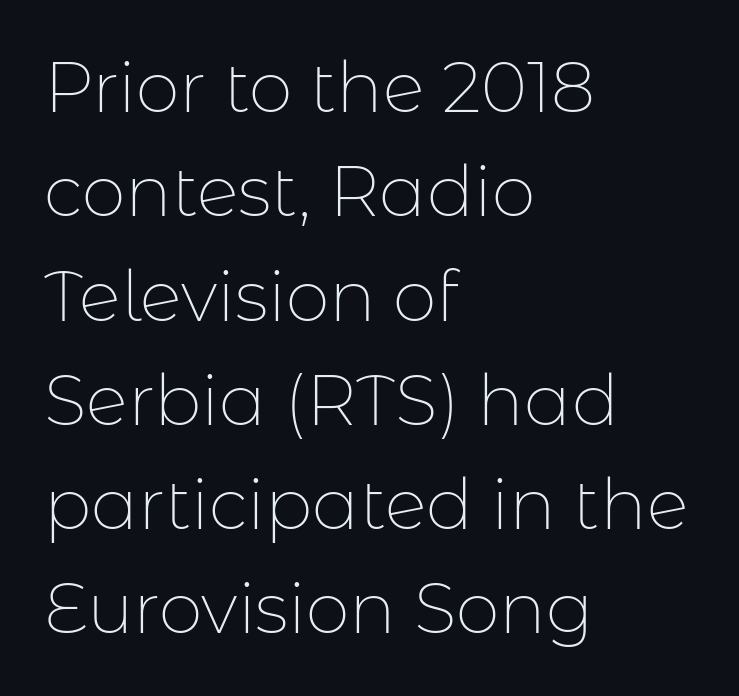
Q: Is the text bold? A: No.
Q: Is the text italic (slanted)? A: No, it is upright.
Q: Is the typeface a serif or a sans-serif typeface? A: Sans-serif.
Q: Is the text underlined? A: No.
Q: How is the paragraph aligned? A: Left-aligned.
Q: Is the spacing between letters normal or unusually wide? A: Normal.
Q: Is the spacing between lines tight, normal or loose? A: Normal.
Q: Width (condensed, normal, or wide)? A: Normal.
Q: Stroke contrast? A: Low.
Q: x-height? A: Medium.
Q: Monospaced? A: No.
